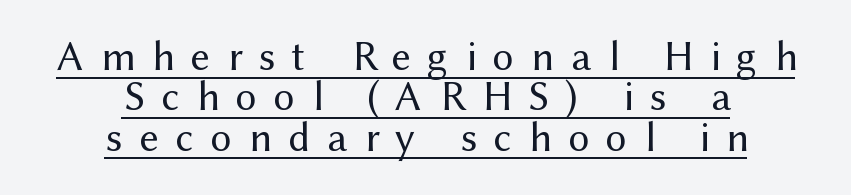
{"serif": "no", "italic": "no", "bold": "no", "weight": "regular", "width": "normal", "stroke_contrast": "medium", "x_height": "medium", "monospaced": "no", "underline": "yes", "align": "center", "line_spacing": "tight", "line_spacing_ratio": 0.96, "letter_spacing": "wide", "letter_spacing_em": 0.4, "glyph_px": 42}
